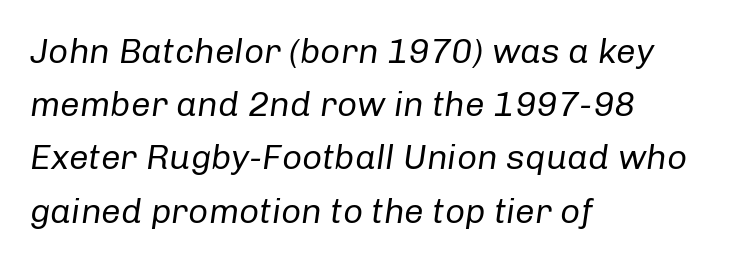
{"italic": "yes", "lean": "right", "slant_degrees": 8, "bold": "no", "weight": "regular", "width": "normal", "stroke_contrast": "low", "x_height": "medium", "monospaced": "no", "underline": "no", "align": "left", "line_spacing": "normal", "line_spacing_ratio": 1.52, "letter_spacing": "normal", "letter_spacing_em": 0.0, "glyph_px": 35}
